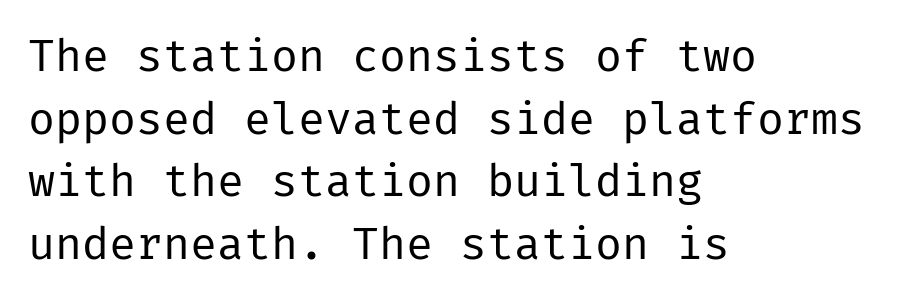
{"serif": "no", "italic": "no", "bold": "no", "weight": "regular", "width": "normal", "stroke_contrast": "low", "x_height": "medium", "underline": "no", "align": "left", "line_spacing": "normal", "line_spacing_ratio": 1.39, "letter_spacing": "normal", "letter_spacing_em": 0.0, "glyph_px": 45}
